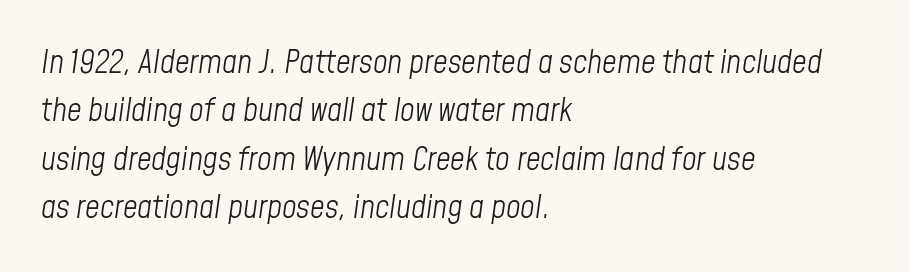
Q: Is the text bold? A: No.
Q: Is the text italic (slanted)? A: Yes, it leans right by about 8 degrees.
Q: Is the text underlined? A: No.
Q: How is the paragraph aligned? A: Left-aligned.
Q: Is the spacing between letters normal or unusually wide? A: Normal.
Q: Is the spacing between lines tight, normal or loose? A: Normal.
Q: Width (condensed, normal, or wide)? A: Condensed.
Q: Stroke contrast? A: Low.
Q: x-height? A: Medium.
Q: Monospaced? A: No.
